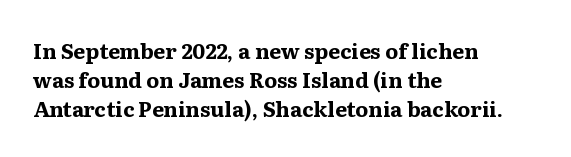
The lines are quadded left. These lines keep a tight, regular rhythm from letter to letter. The gap between lines stays unmarked. It's the straight-up-and-down kind of type. The rendering uses a moderate line-height, typical for paragraphs. Pretty heavy lettering here — definitely bold.
